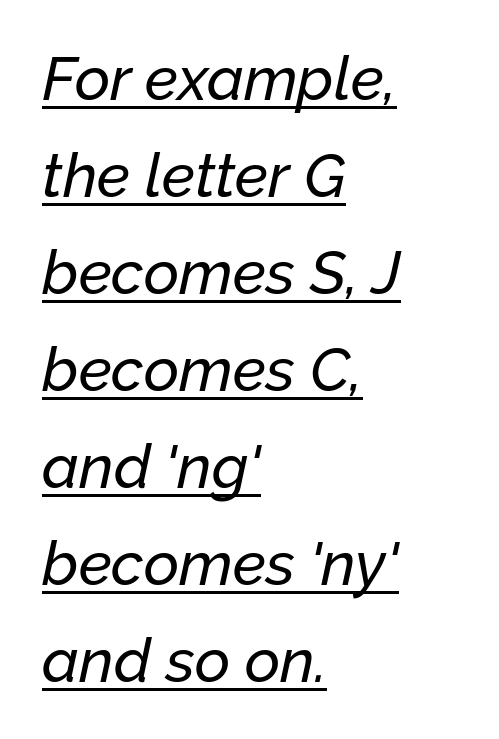
A typesetter would call this proportional, since set widths differ per character. Each new line begins a customary step beneath the previous one. Honestly, the letter spacing is just normal — you wouldn't notice it. Underlining? Definitely there. A typesetter would mark this as italic.
